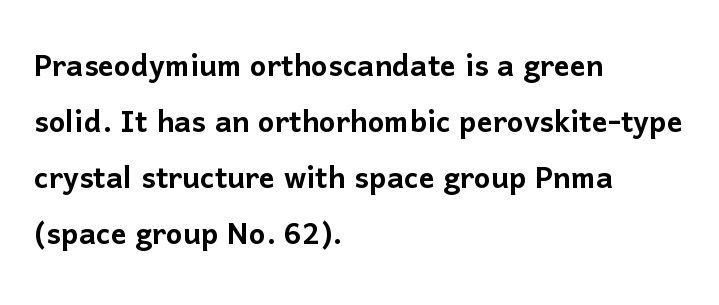
Serifs: no, the terminals of the letterforms are clean. When letters stand straight like this, we call the style roman or upright. One glance says typical: line gaps are just what's usual. If you drew a ruler down the left edge, every line would touch it. Words appear dense and cohesive because spacing is normal.
